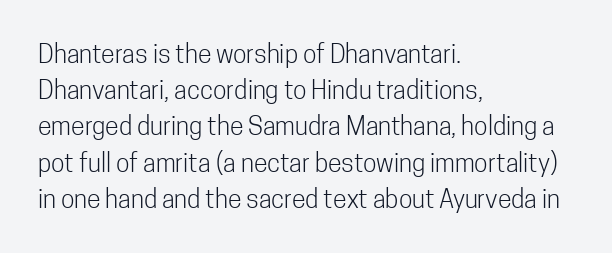
The image shows 25 px text type, upright; set left-aligned, normal line spacing (1.45x), normal letter spacing, not underlined.
